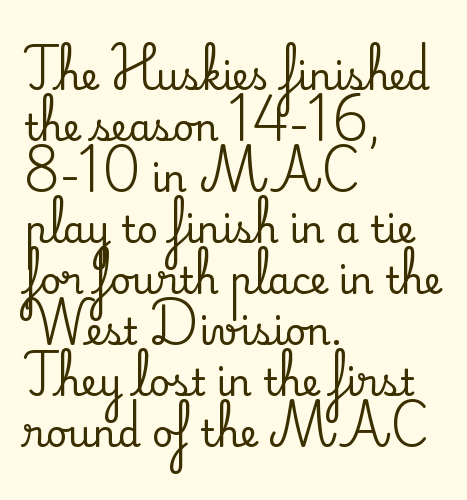
{"serif": "yes", "italic": "no", "width": "normal", "stroke_contrast": "medium", "x_height": "small", "monospaced": "no", "underline": "no", "align": "left", "line_spacing": "normal", "line_spacing_ratio": 1.38, "letter_spacing": "normal", "letter_spacing_em": 0.0, "glyph_px": 37}
